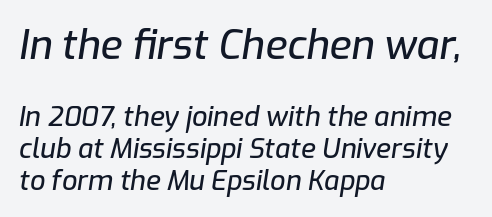
Q: Is the text italic (slanted)? A: Yes, it leans right by about 9 degrees.
Q: Is the text underlined? A: No.
Q: How is the paragraph aligned? A: Left-aligned.
Q: Is the spacing between letters normal or unusually wide? A: Normal.
Q: Which block of text is set in a larger size, the first (top) or the second (bottom)? A: The first (top) one.
Q: Width (condensed, normal, or wide)? A: Normal.
Q: Stroke contrast? A: Low.
Q: x-height? A: Medium.
Q: Monospaced? A: No.
